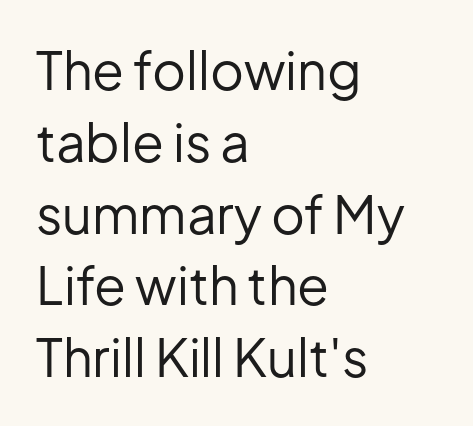
Q: Is the text bold? A: No.
Q: Is the text italic (slanted)? A: No, it is upright.
Q: Is the typeface a serif or a sans-serif typeface? A: Sans-serif.
Q: Is the text underlined? A: No.
Q: How is the paragraph aligned? A: Left-aligned.
Q: Is the spacing between letters normal or unusually wide? A: Normal.
Q: Is the spacing between lines tight, normal or loose? A: Normal.
Q: Width (condensed, normal, or wide)? A: Normal.
Q: Stroke contrast? A: Low.
Q: x-height? A: Medium.
Q: Monospaced? A: No.
